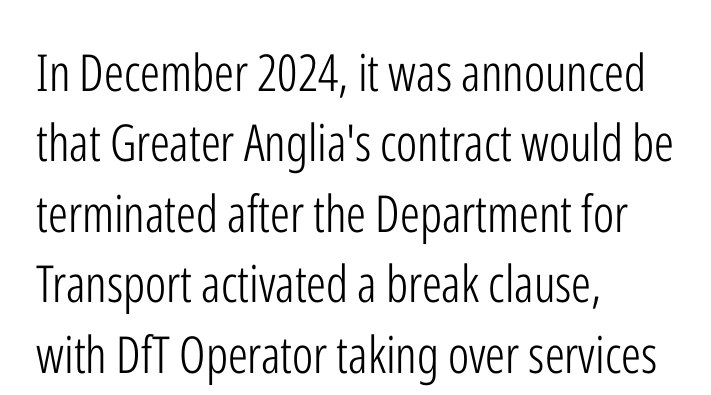
Q: Is the text bold? A: No.
Q: Is the text italic (slanted)? A: No, it is upright.
Q: Is the typeface a serif or a sans-serif typeface? A: Sans-serif.
Q: Is the text underlined? A: No.
Q: How is the paragraph aligned? A: Left-aligned.
Q: Is the spacing between letters normal or unusually wide? A: Normal.
Q: Is the spacing between lines tight, normal or loose? A: Normal.
Q: Width (condensed, normal, or wide)? A: Condensed.
Q: Stroke contrast? A: Low.
Q: x-height? A: Medium.
Q: Monospaced? A: No.
